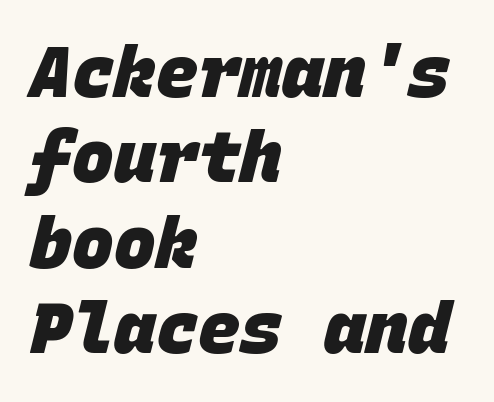
The image shows 70 px heavy sans-serif type, monospaced; set left-aligned, line spacing 1.22x, normal letter spacing, not underlined; low stroke contrast and a large x-height.
